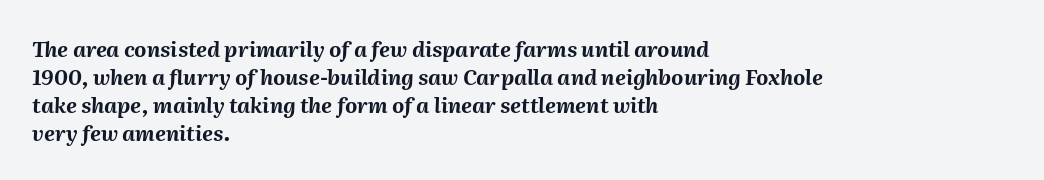
The image shows 21 px bold type, italic (leaning right); set left-aligned, normal line spacing (1.33x), normal letter spacing, not underlined.
